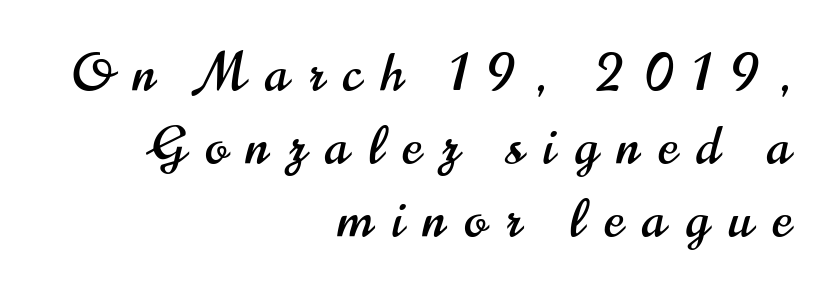
Q: Is the text italic (slanted)? A: Yes.
Q: Is the typeface a serif or a sans-serif typeface? A: Sans-serif.
Q: Is the text underlined? A: No.
Q: How is the paragraph aligned? A: Right-aligned.
Q: Is the spacing between letters normal or unusually wide? A: Unusually wide.
Q: Is the spacing between lines tight, normal or loose? A: Normal.
Q: Width (condensed, normal, or wide)? A: Condensed.
Q: Stroke contrast? A: High.
Q: x-height? A: Small.
Q: Monospaced? A: No.
